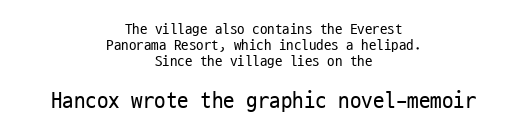
The image shows 23 px text type, upright; set centered, tight line spacing (1.07x), normal letter spacing, not underlined; the second (bottom) block is 1.53x larger.
